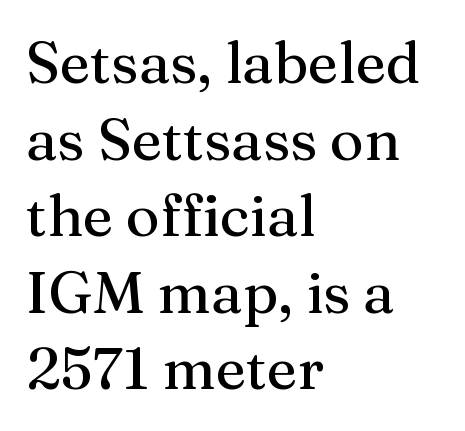
The image shows 58 px serif type, upright; set left-aligned, normal line spacing (1.32x), normal letter spacing, not underlined; medium stroke contrast and a medium x-height.
